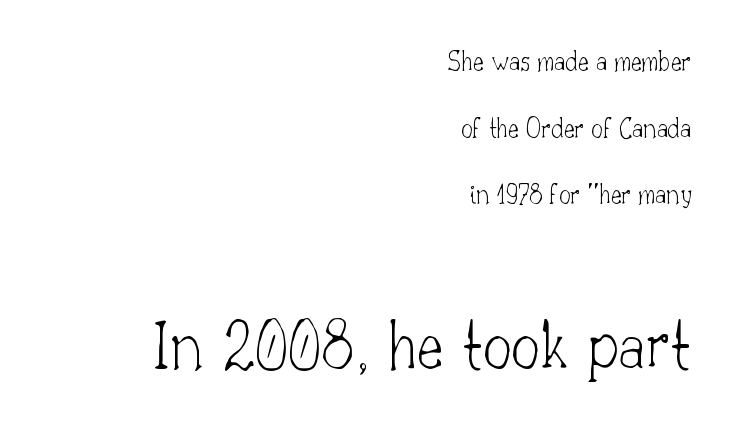
Q: Is the text bold? A: No.
Q: Is the text italic (slanted)? A: No, it is upright.
Q: Is the typeface a serif or a sans-serif typeface? A: Serif.
Q: Is the text underlined? A: No.
Q: How is the paragraph aligned? A: Right-aligned.
Q: Is the spacing between letters normal or unusually wide? A: Normal.
Q: Is the spacing between lines tight, normal or loose? A: Loose.
Q: Which block of text is set in a larger size, the first (top) or the second (bottom)? A: The second (bottom) one.
Q: Width (condensed, normal, or wide)? A: Normal.
Q: Stroke contrast? A: Low.
Q: x-height? A: Small.
Q: Monospaced? A: No.
